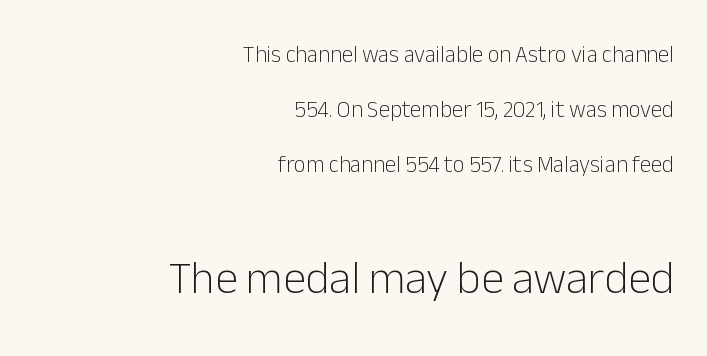
The image shows 46 px light sans-serif type, upright; set right-aligned, loose line spacing (2.4x), normal letter spacing, not underlined; the second (bottom) block is 2.0x larger; low stroke contrast and a medium x-height.
